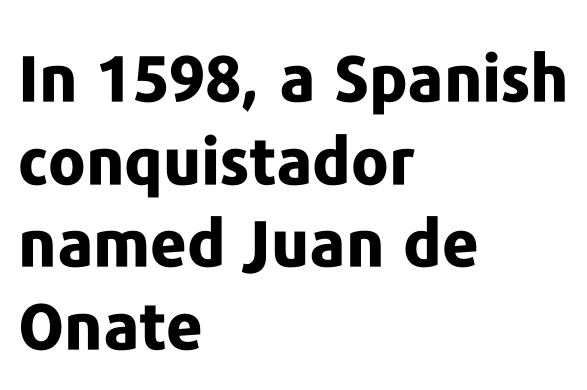
{"serif": "no", "italic": "no", "bold": "yes", "weight": "bold", "width": "normal", "stroke_contrast": "low", "x_height": "medium", "monospaced": "no", "underline": "no", "align": "left", "line_spacing": "normal", "line_spacing_ratio": 1.29, "letter_spacing": "normal", "letter_spacing_em": 0.0, "glyph_px": 64}
